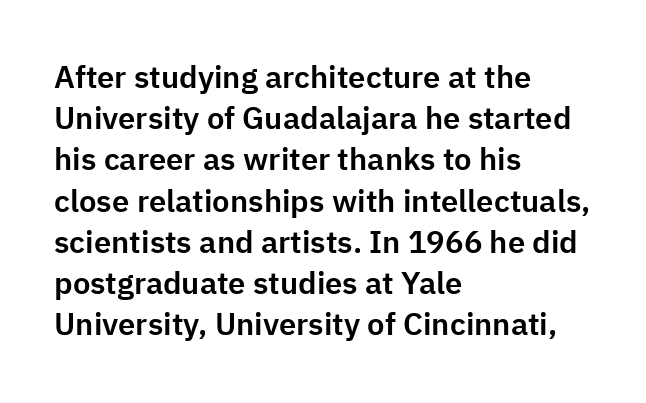
{"serif": "no", "italic": "no", "width": "normal", "stroke_contrast": "low", "x_height": "medium", "monospaced": "no", "underline": "no", "align": "left", "line_spacing": "normal", "line_spacing_ratio": 1.33, "letter_spacing": "normal", "letter_spacing_em": 0.0, "glyph_px": 31}
